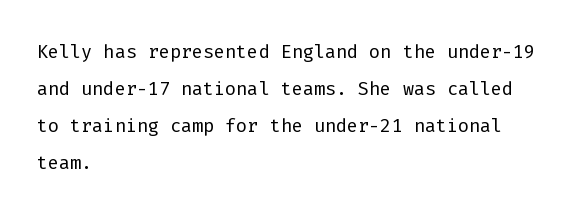
{"italic": "no", "bold": "no", "underline": "no", "align": "left", "line_spacing": "normal", "line_spacing_ratio": 1.42, "letter_spacing": "normal", "letter_spacing_em": 0.0, "glyph_px": 26}
